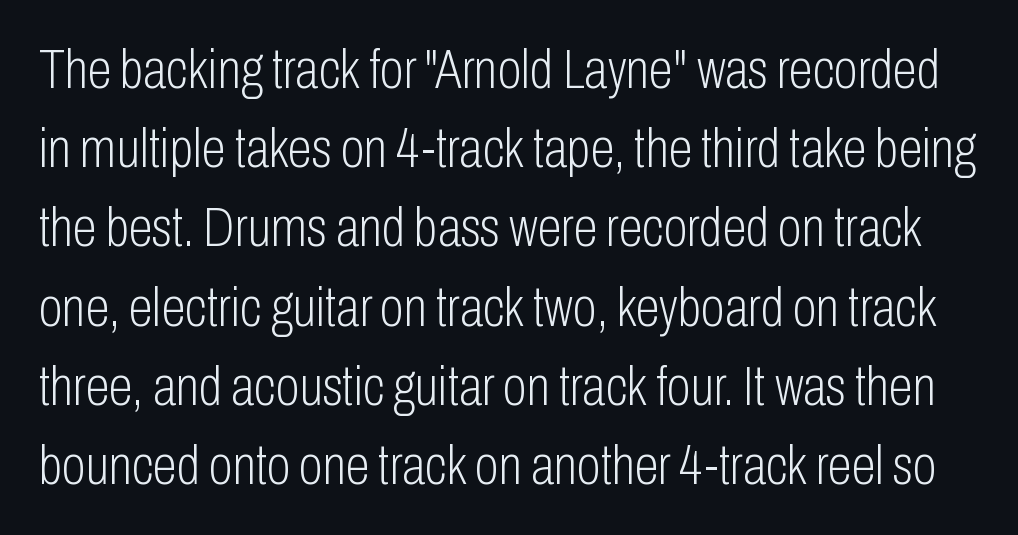
Rendered with straight, roman letterforms. Successive baselines arrive at the customary interval. On a weight scale, this lands at 450 or below. This sample uses a sans-serif face. The passage shown is not underscored anywhere.
